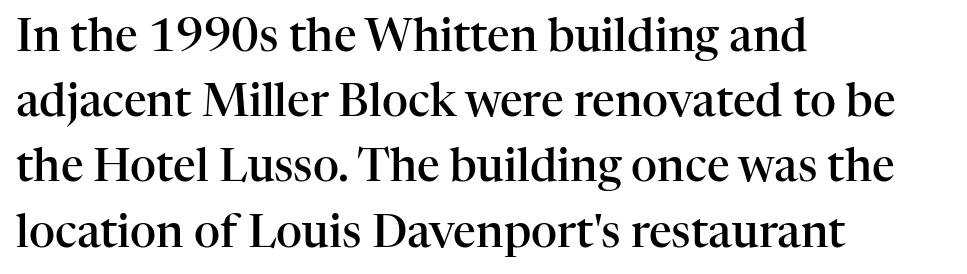
No extra tracking has been applied to these lines. The strip under each line holds only bare page. Rows of type keep a routine distance in the vertical direction. Posture: upright roman. Each letter keeps its own natural width here, so spacing adapts to shape.
